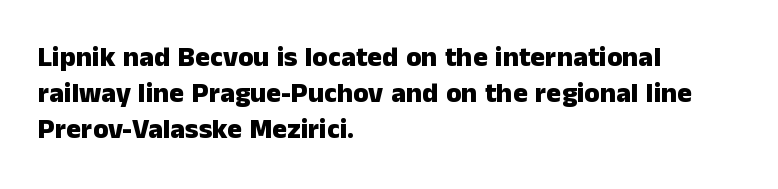
The image shows 28 px heavy sans-serif type, upright; set left-aligned, normal line spacing (1.29x), normal letter spacing, not underlined; low stroke contrast and a medium x-height.
